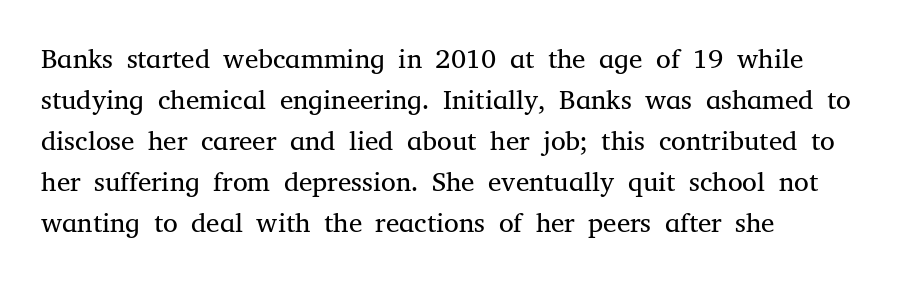
Q: Is the text bold? A: No.
Q: Is the text italic (slanted)? A: No, it is upright.
Q: Is the text underlined? A: No.
Q: How is the paragraph aligned? A: Left-aligned.
Q: Is the spacing between letters normal or unusually wide? A: Normal.
Q: Is the spacing between lines tight, normal or loose? A: Normal.
